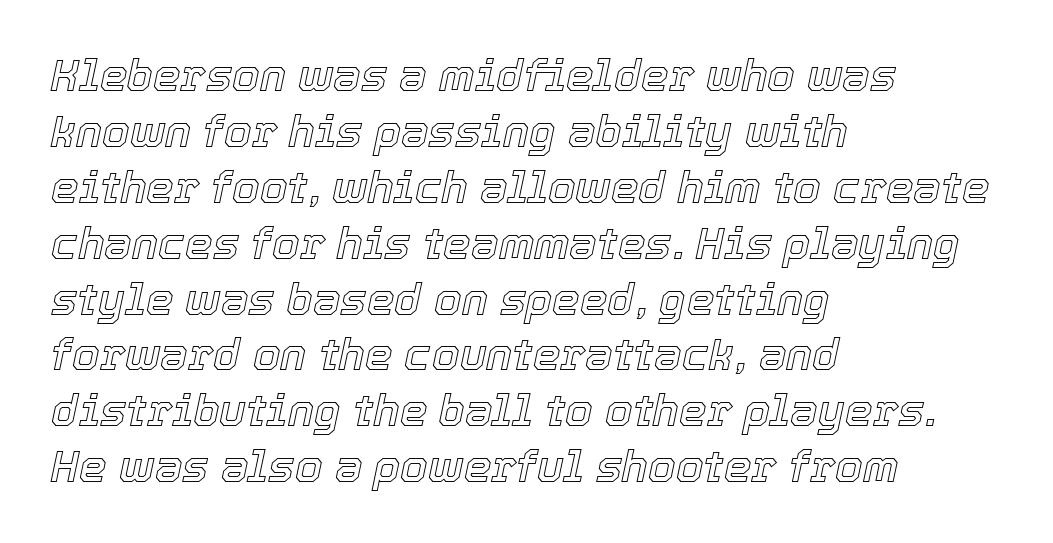
{"italic": "yes", "lean": "right", "slant_degrees": 12, "width": "normal", "x_height": "medium", "monospaced": "no", "underline": "no", "align": "left", "line_spacing": "normal", "line_spacing_ratio": 1.27, "letter_spacing": "normal", "letter_spacing_em": 0.0, "glyph_px": 44}
